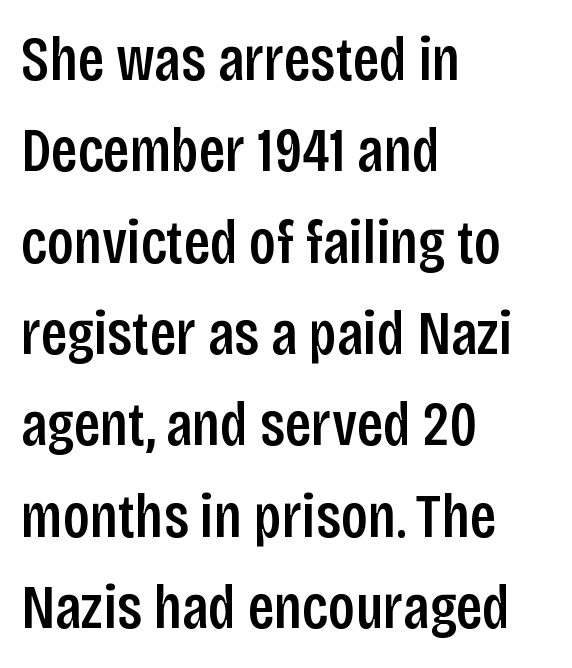
The image shows 63 px condensed sans-serif type, upright; set left-aligned, normal line spacing (1.45x), normal letter spacing, not underlined; low stroke contrast and a large x-height.
